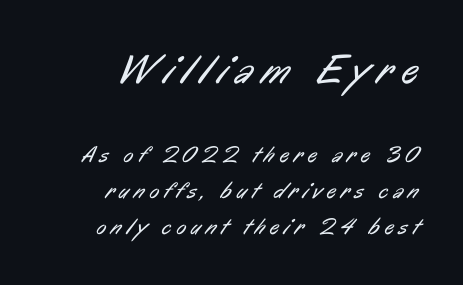
Q: Is the text bold? A: No.
Q: Is the typeface a serif or a sans-serif typeface? A: Sans-serif.
Q: Is the text underlined? A: No.
Q: How is the paragraph aligned? A: Right-aligned.
Q: Is the spacing between letters normal or unusually wide? A: Unusually wide.
Q: Is the spacing between lines tight, normal or loose? A: Normal.
Q: Which block of text is set in a larger size, the first (top) or the second (bottom)? A: The first (top) one.
Q: Width (condensed, normal, or wide)? A: Condensed.
Q: Stroke contrast? A: Low.
Q: x-height? A: Medium.
Q: Monospaced? A: No.
